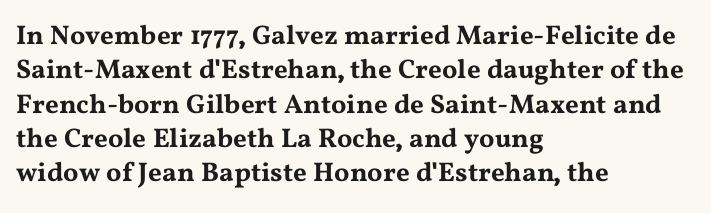
{"italic": "no", "underline": "no", "align": "left", "line_spacing": "normal", "line_spacing_ratio": 1.27, "letter_spacing": "normal", "letter_spacing_em": 0.0, "glyph_px": 27}
